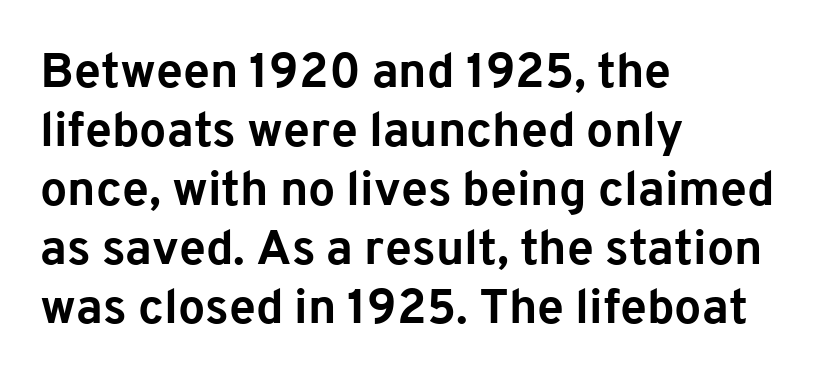
To sum up the face: it is a sans, with no serifs. Every row of glyphs begins at an identical x-position on the left. The line texture is even and compact thanks to regular tracking. Summary of weight: heavy, a full bold.
